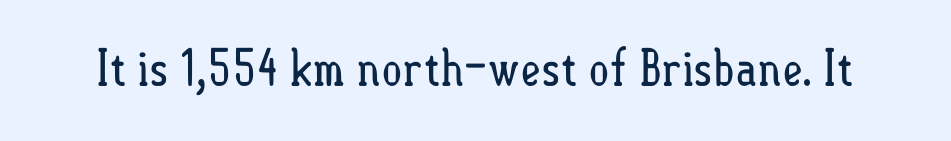
Q: Is the text bold? A: No.
Q: Is the text italic (slanted)? A: No, it is upright.
Q: Is the text underlined? A: No.
Q: Is the spacing between letters normal or unusually wide? A: Normal.
Q: Width (condensed, normal, or wide)? A: Condensed.
Q: Stroke contrast? A: Low.
Q: x-height? A: Small.
Q: Monospaced? A: No.
